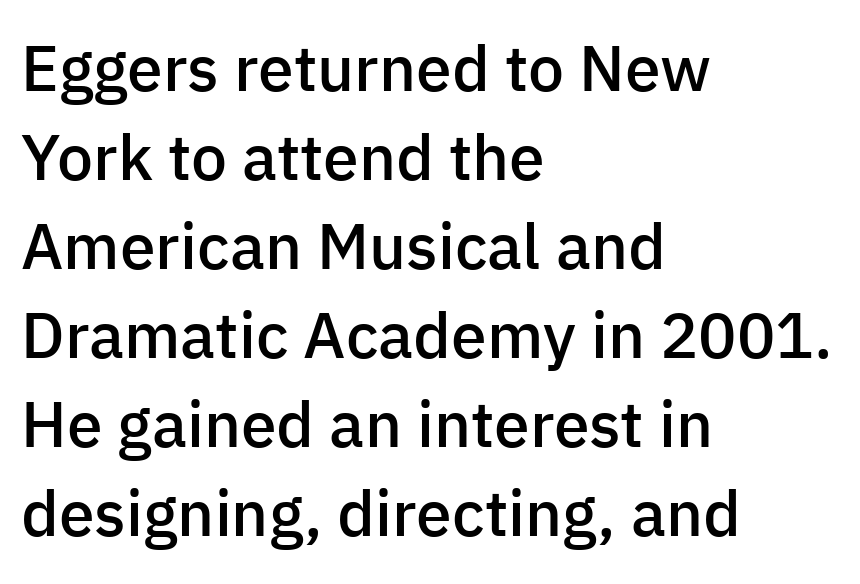
Q: Is the text bold? A: Semi-bold.
Q: Is the text italic (slanted)? A: No, it is upright.
Q: Is the typeface a serif or a sans-serif typeface? A: Sans-serif.
Q: Is the text underlined? A: No.
Q: How is the paragraph aligned? A: Left-aligned.
Q: Is the spacing between letters normal or unusually wide? A: Normal.
Q: Is the spacing between lines tight, normal or loose? A: Normal.
Q: Width (condensed, normal, or wide)? A: Normal.
Q: Stroke contrast? A: Low.
Q: x-height? A: Medium.
Q: Monospaced? A: No.
